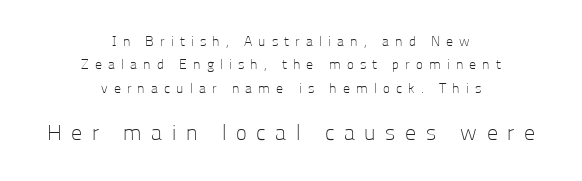
The leading is moderate, giving the passage an even texture. Unlike italic type, these characters show no tilt at all. Reading down the block, each line starts at a different indent, mirrored at its end. What stands out about the letter spacing? Its width — letters are far apart.
